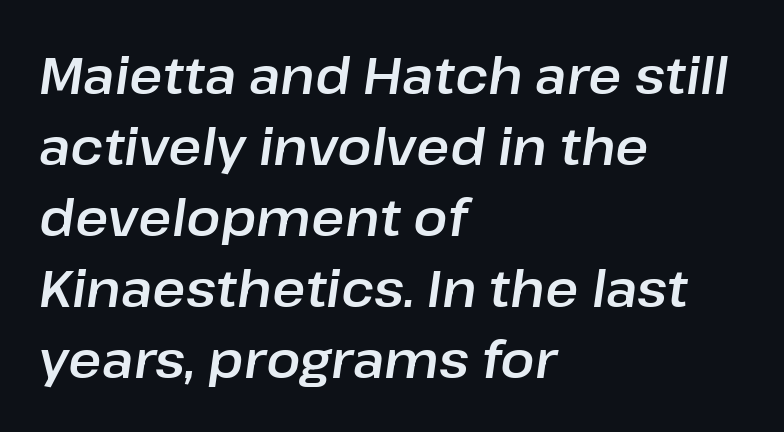
The image shows 51 px text type, italic (leaning right); set left-aligned, normal line spacing (1.39x), normal letter spacing, not underlined; low stroke contrast and a medium x-height.
